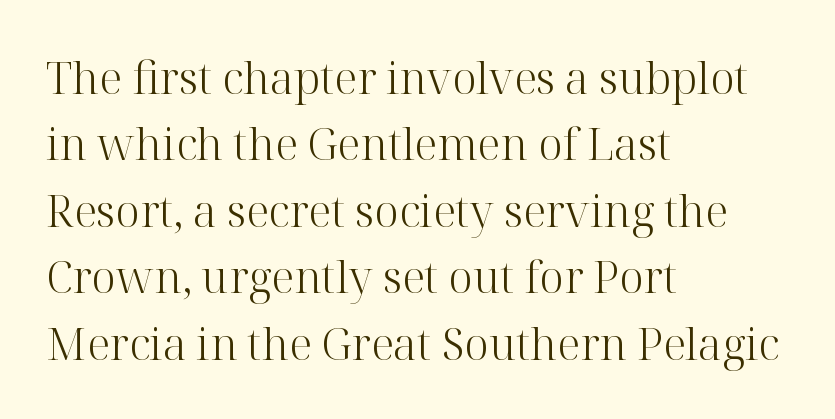
Students, note that the glyphs here touch the page at normal intervals. The characters are drawn with everyday or finer stroke widths. Underlining? Definitely not there. Where is the straight margin? On the left.
